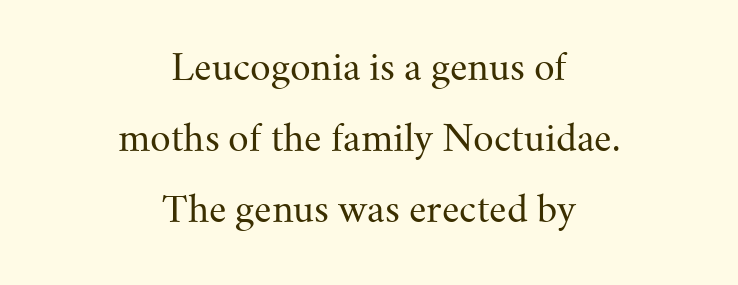
Upright lettering throughout. The passage shown is typed in a proportional face where columns would drift. This sample trades compactness for vertical openness between lines. Letterform terminals end in serifs throughout the passage. Look at the tracking — it's just the regular setting, nothing added.
